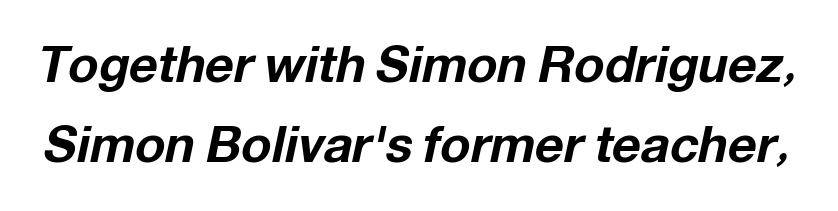
Observe the ordinary spacing: letters are neighbours, not strangers. Descenders are the only things crossing below the line. You'd pick this weight for a headline — it's a proper bold. Horizontal bands of white between lines are of average thickness.
